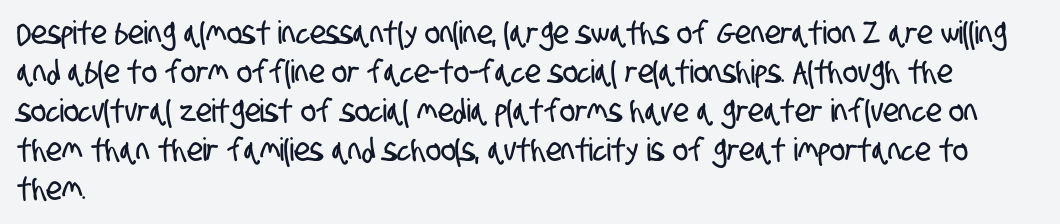
{"serif": "no", "width": "condensed", "stroke_contrast": "low", "x_height": "large", "monospaced": "no", "underline": "no", "align": "left", "line_spacing_ratio": 1.22, "letter_spacing": "normal", "letter_spacing_em": 0.0, "glyph_px": 32}
